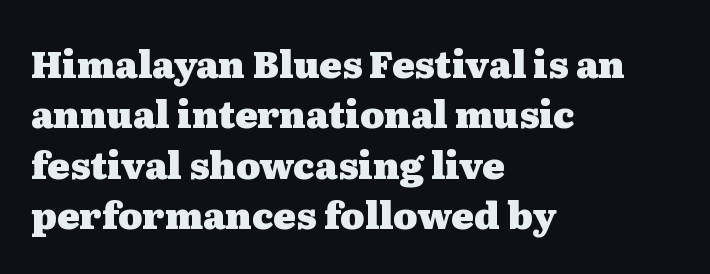
{"serif": "yes", "italic": "no", "bold": "yes", "weight": "heavy", "width": "wide", "stroke_contrast": "medium", "x_height": "medium", "monospaced": "no", "underline": "no", "align": "left", "line_spacing": "normal", "line_spacing_ratio": 1.36, "letter_spacing": "normal", "letter_spacing_em": 0.0, "glyph_px": 37}
